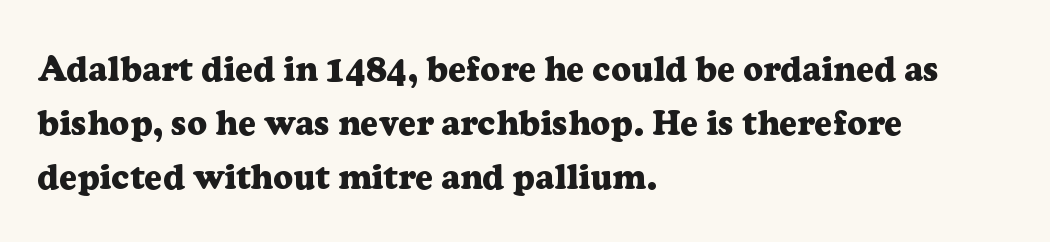
This sample uses a serif face. Horizontally, the lines are justified to the leading edge only. Nobody touched the tracking dial on this one. The passage shown is typed in a proportional face where columns would drift. The sample has been set heavy, in full bold. Each new line begins a customary step beneath the previous one.
